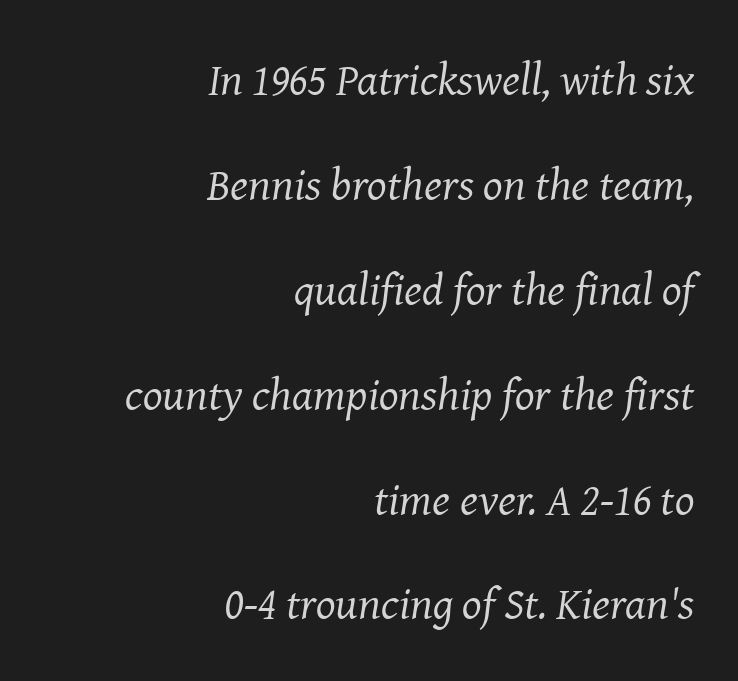
Horizontal bands of white between lines are thick stripes. Here the designer chose a conventional face with non-uniform glyph widths. These lines are set flush right with a ragged left edge. Just letters on the line, the space beneath them empty.
